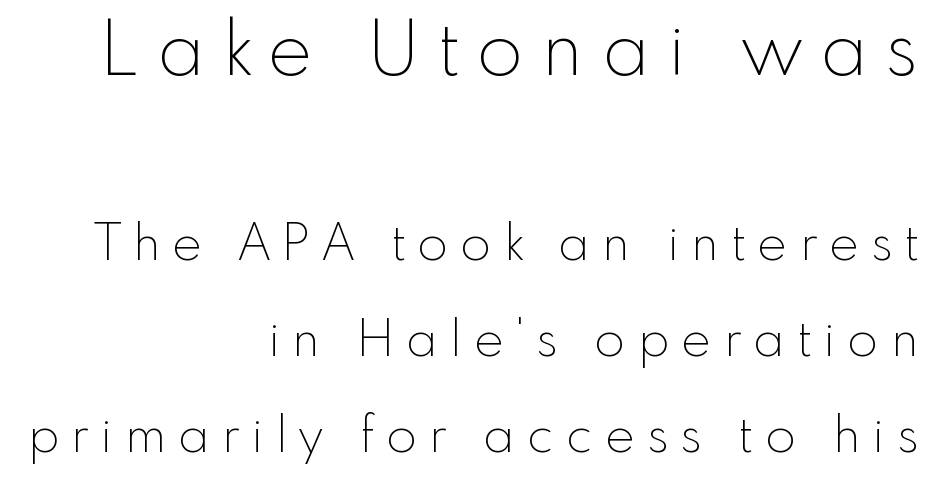
Q: Is the text bold? A: No.
Q: Is the text italic (slanted)? A: No, it is upright.
Q: Is the typeface a serif or a sans-serif typeface? A: Sans-serif.
Q: Is the text underlined? A: No.
Q: How is the paragraph aligned? A: Right-aligned.
Q: Is the spacing between letters normal or unusually wide? A: Unusually wide.
Q: Is the spacing between lines tight, normal or loose? A: Loose.
Q: Which block of text is set in a larger size, the first (top) or the second (bottom)? A: The first (top) one.
Q: Width (condensed, normal, or wide)? A: Normal.
Q: x-height? A: Small.
Q: Monospaced? A: No.
